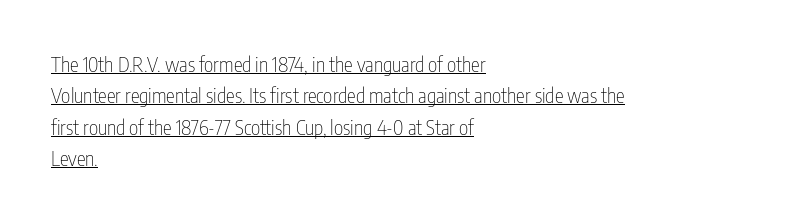
{"italic": "no", "bold": "no", "underline": "yes", "align": "left", "line_spacing": "normal", "line_spacing_ratio": 1.57, "letter_spacing": "normal", "letter_spacing_em": 0.0, "glyph_px": 20}
